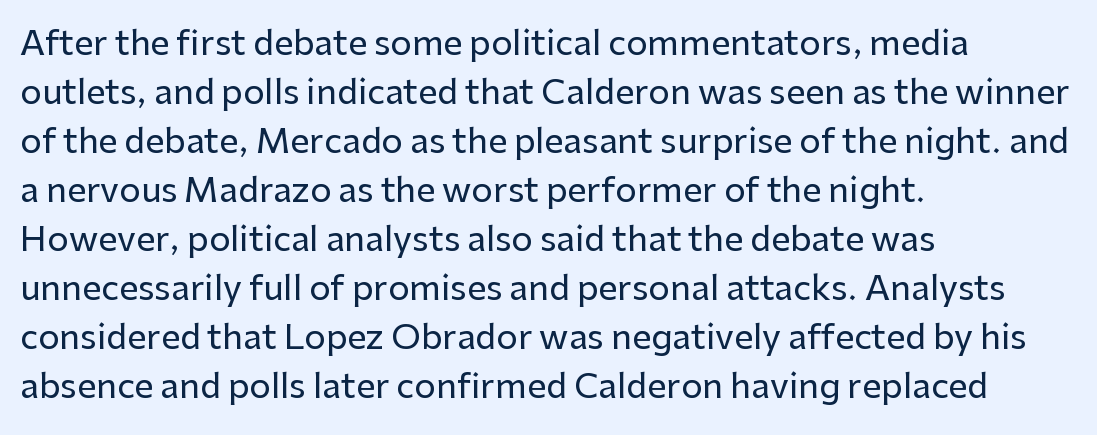
The image shows 34 px sans-serif type, upright; set left-aligned, normal line spacing (1.44x), normal letter spacing, not underlined; low stroke contrast and a medium x-height.
